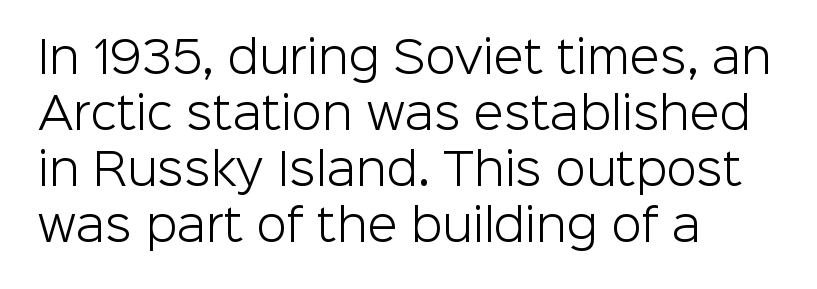
{"serif": "no", "italic": "no", "bold": "no", "weight": "light", "width": "normal", "stroke_contrast": "low", "x_height": "medium", "monospaced": "no", "underline": "no", "align": "left", "line_spacing": "normal", "line_spacing_ratio": 1.27, "letter_spacing": "normal", "letter_spacing_em": 0.0, "glyph_px": 44}
